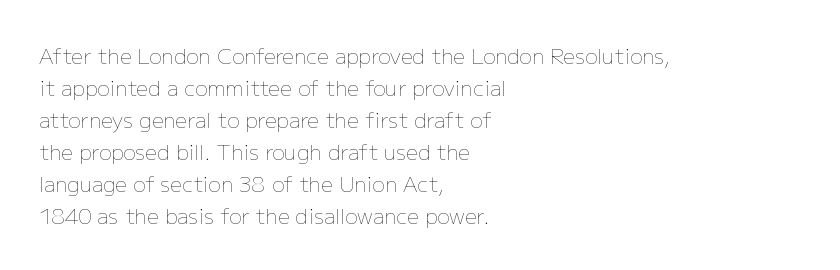
{"italic": "no", "bold": "no", "underline": "no", "align": "left", "line_spacing": "normal", "line_spacing_ratio": 1.52, "letter_spacing": "normal", "letter_spacing_em": 0.0, "glyph_px": 21}
